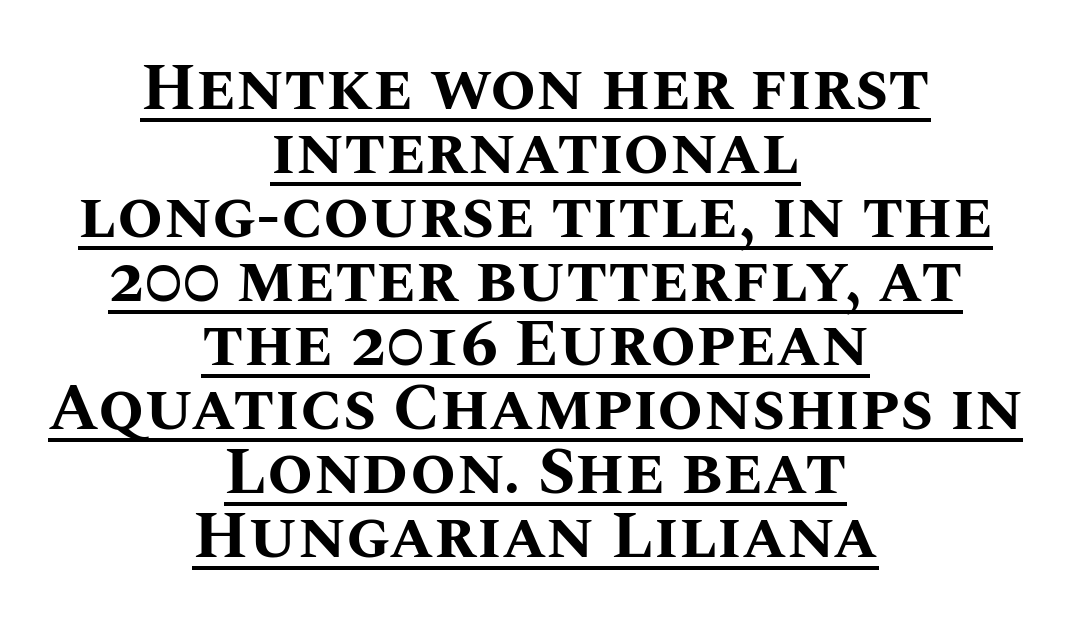
{"italic": "no", "bold": "yes", "weight": "bold", "width": "normal", "stroke_contrast": "medium", "x_height": "large", "monospaced": "no", "underline": "yes", "align": "center", "line_spacing": "tight", "line_spacing_ratio": 0.97, "letter_spacing": "normal", "letter_spacing_em": 0.0, "glyph_px": 66}
